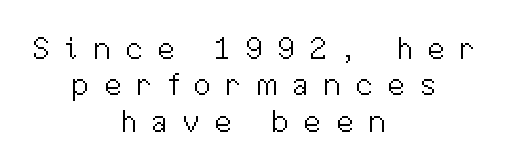
The image shows 32 px light sans-serif type, upright; set centered, tight line spacing (1.14x), unusually wide letter spacing (+0.45 em), not underlined; medium stroke contrast and a medium x-height.
